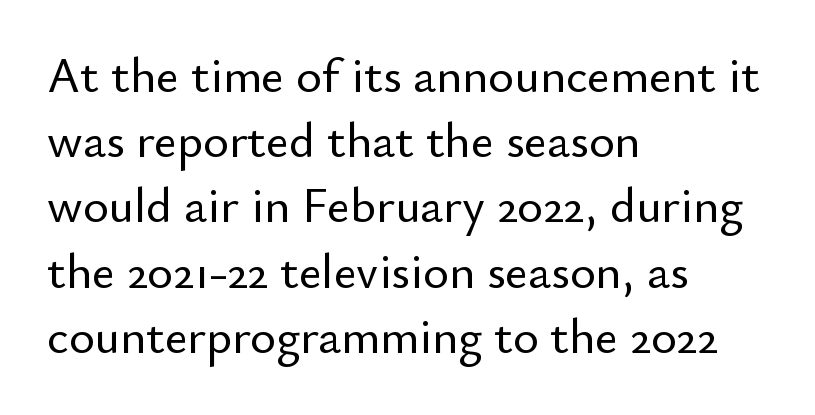
{"serif": "no", "italic": "no", "width": "normal", "stroke_contrast": "low", "x_height": "small", "monospaced": "no", "underline": "no", "align": "left", "line_spacing": "normal", "line_spacing_ratio": 1.33, "letter_spacing": "normal", "letter_spacing_em": 0.0, "glyph_px": 49}
